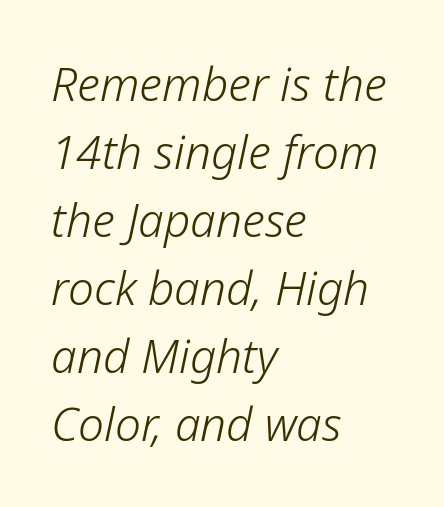
The foot of each line stays bare and open. The typesetting does not lean heavy: it is not bold. This rendering leaves character spacing at its baseline value. Note the varied advance widths — an 'i' is clearly narrower than an 'm'. These lines sit exactly where default settings would place them.
